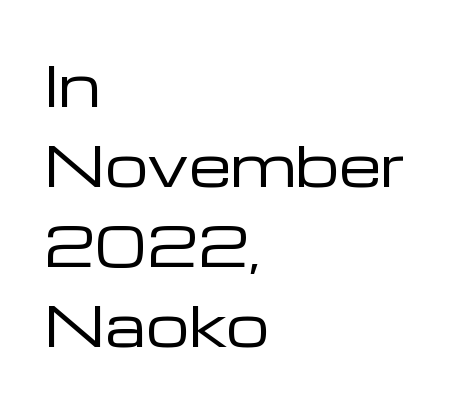
Q: Is the text bold? A: No.
Q: Is the text italic (slanted)? A: No, it is upright.
Q: Is the typeface a serif or a sans-serif typeface? A: Sans-serif.
Q: Is the text underlined? A: No.
Q: How is the paragraph aligned? A: Left-aligned.
Q: Is the spacing between letters normal or unusually wide? A: Normal.
Q: Is the spacing between lines tight, normal or loose? A: Normal.
Q: Width (condensed, normal, or wide)? A: Wide.
Q: Stroke contrast? A: Low.
Q: x-height? A: Medium.
Q: Monospaced? A: No.
